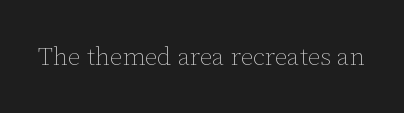
{"italic": "no", "bold": "no", "underline": "no", "letter_spacing": "normal", "letter_spacing_em": 0.0, "glyph_px": 25}
